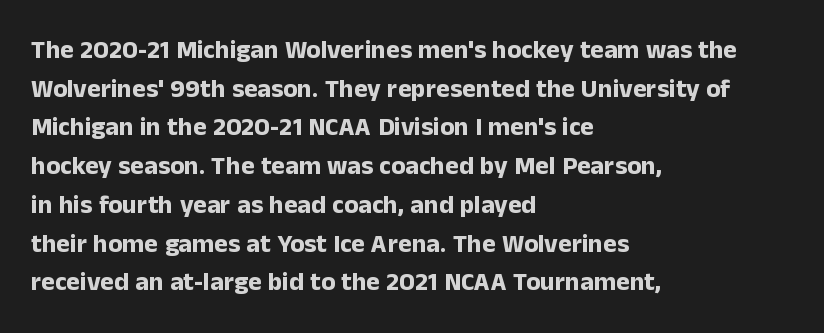
Q: Is the text bold? A: Yes.
Q: Is the text italic (slanted)? A: No, it is upright.
Q: Is the text underlined? A: No.
Q: How is the paragraph aligned? A: Left-aligned.
Q: Is the spacing between letters normal or unusually wide? A: Normal.
Q: Is the spacing between lines tight, normal or loose? A: Normal.
